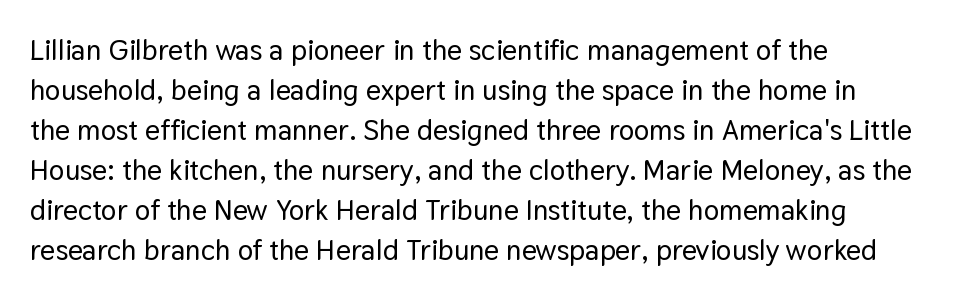
Q: Is the text italic (slanted)? A: No, it is upright.
Q: Is the typeface a serif or a sans-serif typeface? A: Sans-serif.
Q: Is the text underlined? A: No.
Q: How is the paragraph aligned? A: Left-aligned.
Q: Is the spacing between letters normal or unusually wide? A: Normal.
Q: Is the spacing between lines tight, normal or loose? A: Normal.
Q: Width (condensed, normal, or wide)? A: Normal.
Q: Stroke contrast? A: Low.
Q: x-height? A: Medium.
Q: Monospaced? A: No.
